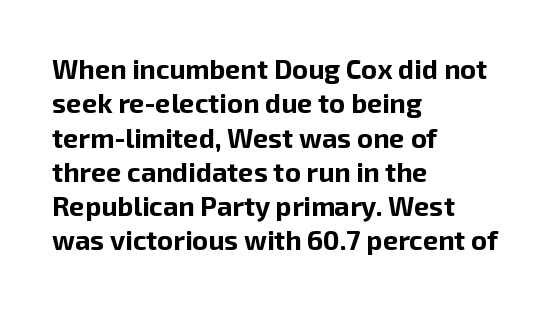
The image shows 27 px bold type, upright; set left-aligned, normal line spacing (1.27x), normal letter spacing, not underlined.
